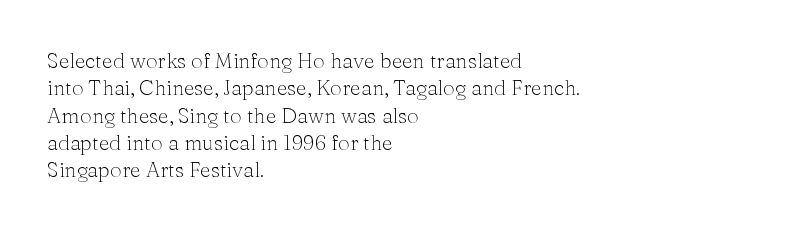
{"italic": "no", "bold": "no", "underline": "no", "align": "left", "line_spacing": "normal", "line_spacing_ratio": 1.3, "letter_spacing": "normal", "letter_spacing_em": 0.0, "glyph_px": 21}
